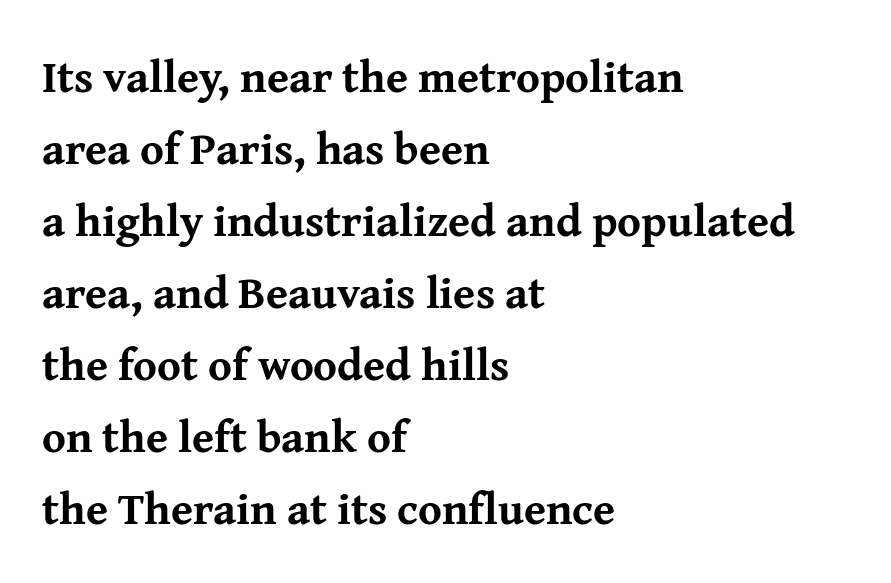
The letters carry serifs — small finishing strokes at the ends of their stems. Between one letter and the next there's only the usual sliver of space. Typeset ragged right — the left edge is the straight one. Style check: upright. Bold? Absolutely — the strokes are thick and heavy.
